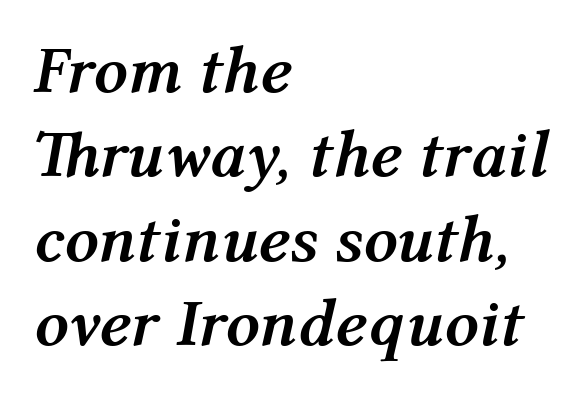
The image shows 67 px semibold type, italic (leaning right); set left-aligned, normal line spacing (1.26x), normal letter spacing, not underlined; medium stroke contrast and a medium x-height.
